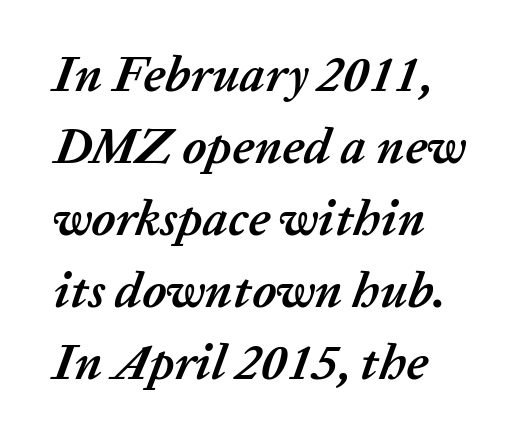
The image shows 50 px semibold type, italic (leaning right); set normal line spacing (1.44x), normal letter spacing, not underlined; low stroke contrast and a medium x-height.
